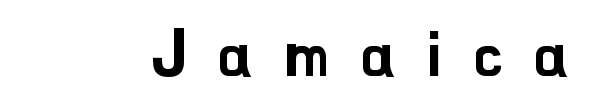
{"serif": "no", "italic": "no", "width": "normal", "stroke_contrast": "low", "x_height": "small", "monospaced": "no", "underline": "no", "letter_spacing": "wide", "letter_spacing_em": 0.48, "glyph_px": 65}
